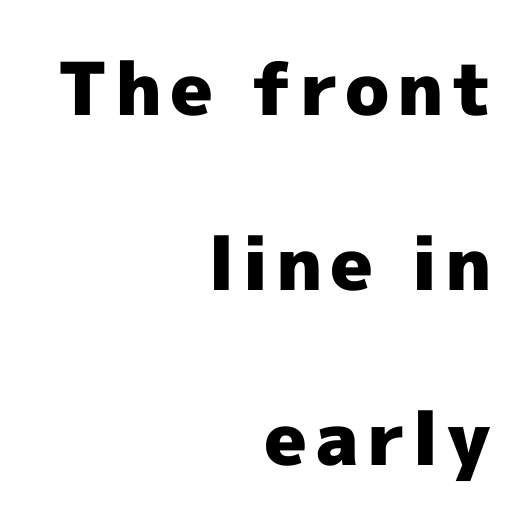
Lines of text with bare space underneath. Italic: no, the glyphs are upright roman. The block of text is sparse from top to bottom, with ample space between rows. All the whitespace from short lines collects on the left.
